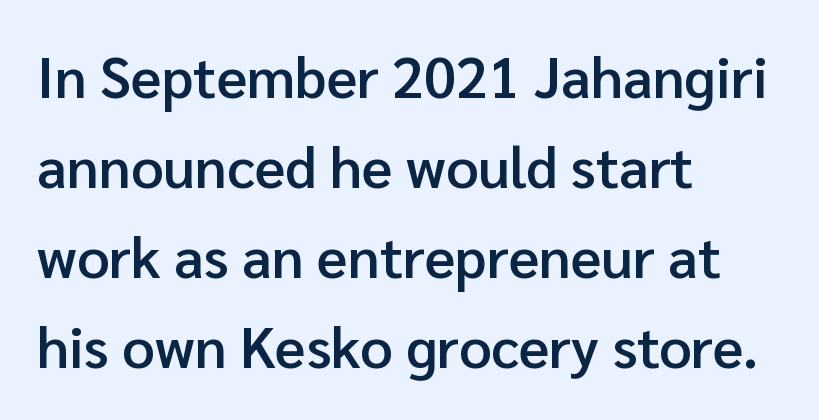
Q: Is the text bold? A: Semi-bold.
Q: Is the text italic (slanted)? A: No, it is upright.
Q: Is the typeface a serif or a sans-serif typeface? A: Sans-serif.
Q: Is the text underlined? A: No.
Q: How is the paragraph aligned? A: Left-aligned.
Q: Is the spacing between letters normal or unusually wide? A: Normal.
Q: Is the spacing between lines tight, normal or loose? A: Normal.
Q: Width (condensed, normal, or wide)? A: Normal.
Q: Stroke contrast? A: Low.
Q: x-height? A: Medium.
Q: Monospaced? A: No.
